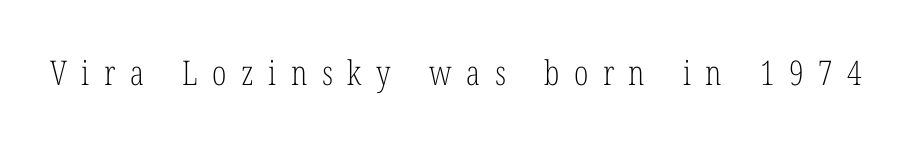
{"serif": "yes", "italic": "no", "bold": "no", "weight": "light", "width": "condensed", "stroke_contrast": "low", "x_height": "medium", "monospaced": "no", "underline": "no", "letter_spacing": "wide", "letter_spacing_em": 0.43, "glyph_px": 34}
